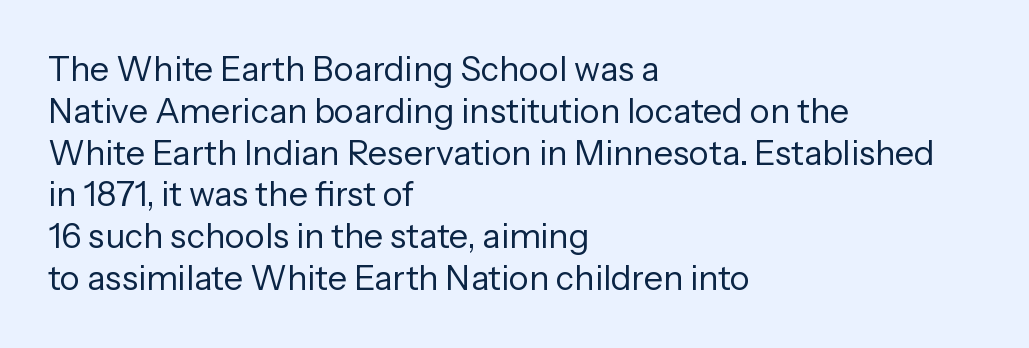
{"serif": "no", "italic": "no", "bold": "no", "weight": "regular", "width": "normal", "stroke_contrast": "low", "x_height": "medium", "monospaced": "no", "underline": "no", "align": "left", "line_spacing_ratio": 1.23, "letter_spacing": "normal", "letter_spacing_em": 0.0, "glyph_px": 34}
